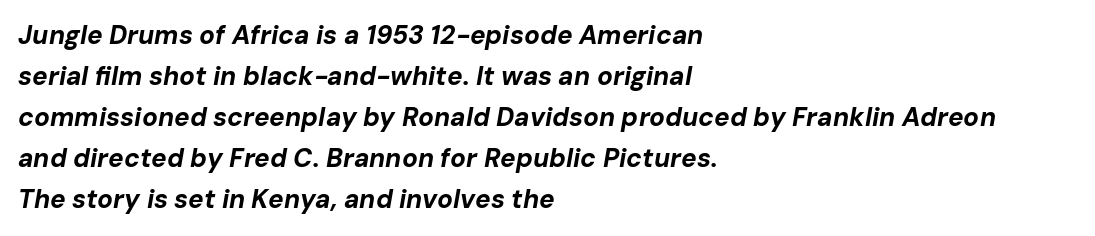
{"italic": "yes", "lean": "right", "slant_degrees": 10, "bold": "yes", "underline": "no", "align": "left", "line_spacing": "normal", "line_spacing_ratio": 1.58, "letter_spacing": "normal", "letter_spacing_em": 0.0, "glyph_px": 26}
